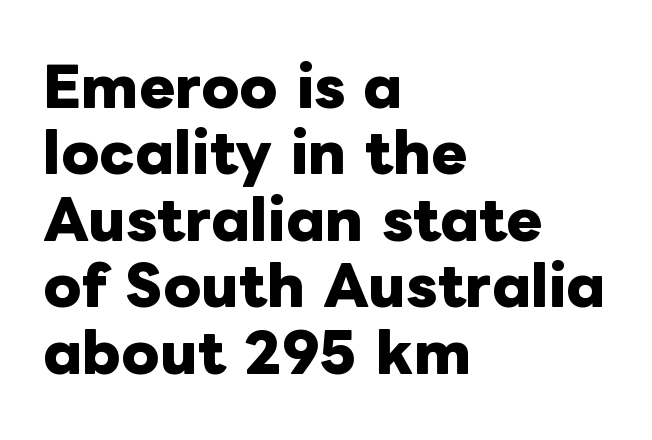
The image shows 54 px heavy type, upright; set left-aligned, line spacing 1.23x, normal letter spacing, not underlined; low stroke contrast and a medium x-height.
